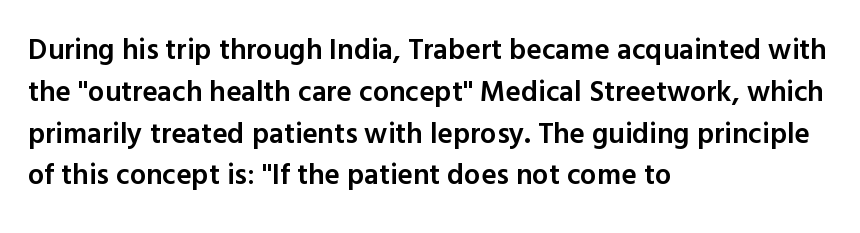
The image shows 29 px semibold sans-serif type, upright; set left-aligned, normal line spacing (1.44x), normal letter spacing, not underlined; a medium x-height.
